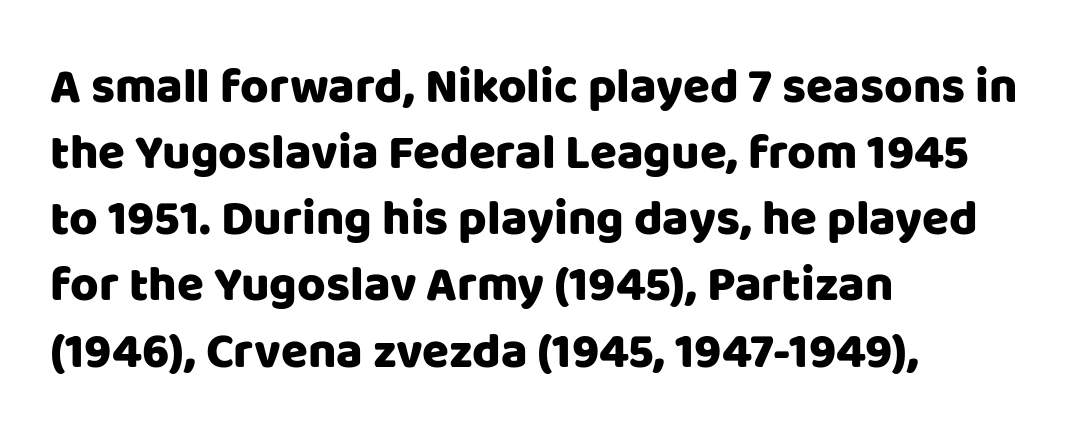
The image shows 49 px sans-serif type, upright; set left-aligned, normal line spacing (1.35x), normal letter spacing, not underlined; low stroke contrast and a large x-height.
